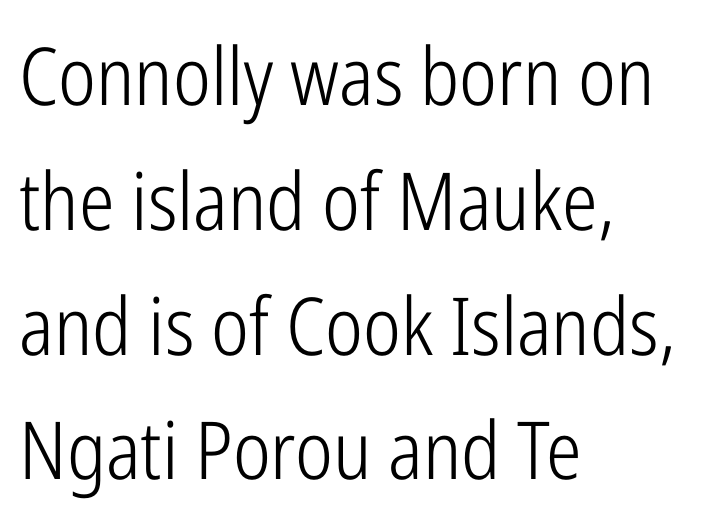
Q: Is the text bold? A: No.
Q: Is the text italic (slanted)? A: No, it is upright.
Q: Is the typeface a serif or a sans-serif typeface? A: Sans-serif.
Q: Is the text underlined? A: No.
Q: How is the paragraph aligned? A: Left-aligned.
Q: Is the spacing between letters normal or unusually wide? A: Normal.
Q: Is the spacing between lines tight, normal or loose? A: Normal.
Q: Width (condensed, normal, or wide)? A: Condensed.
Q: Stroke contrast? A: Low.
Q: x-height? A: Medium.
Q: Monospaced? A: No.
